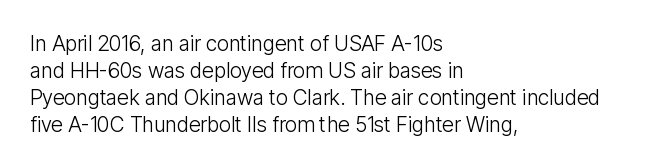
The image shows 21 px text type, upright; set left-aligned, normal line spacing (1.28x), normal letter spacing, not underlined.
